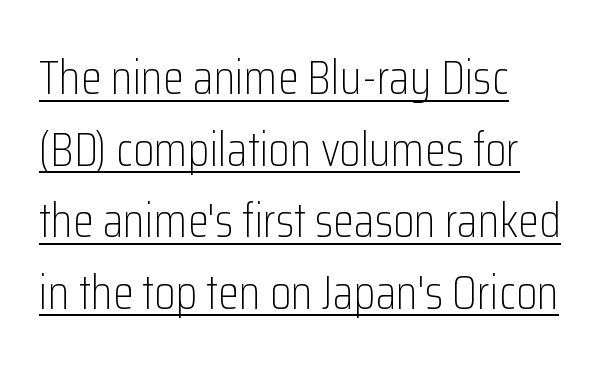
Q: Is the text bold? A: No.
Q: Is the text italic (slanted)? A: No, it is upright.
Q: Is the typeface a serif or a sans-serif typeface? A: Sans-serif.
Q: Is the text underlined? A: Yes.
Q: How is the paragraph aligned? A: Left-aligned.
Q: Is the spacing between letters normal or unusually wide? A: Normal.
Q: Is the spacing between lines tight, normal or loose? A: Normal.
Q: Width (condensed, normal, or wide)? A: Condensed.
Q: Stroke contrast? A: Low.
Q: x-height? A: Medium.
Q: Monospaced? A: No.
